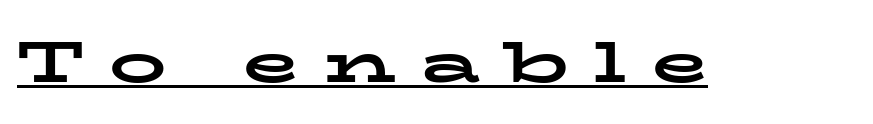
Q: Is the text bold? A: Yes.
Q: Is the text italic (slanted)? A: No, it is upright.
Q: Is the typeface a serif or a sans-serif typeface? A: Serif.
Q: Is the text underlined? A: Yes.
Q: Is the spacing between letters normal or unusually wide? A: Unusually wide.
Q: Width (condensed, normal, or wide)? A: Wide.
Q: Stroke contrast? A: Low.
Q: x-height? A: Medium.
Q: Monospaced? A: No.
